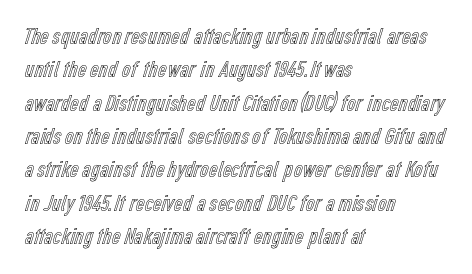
{"underline": "no", "align": "left", "line_spacing": "normal", "line_spacing_ratio": 1.39, "letter_spacing": "normal", "letter_spacing_em": 0.0, "glyph_px": 24}
